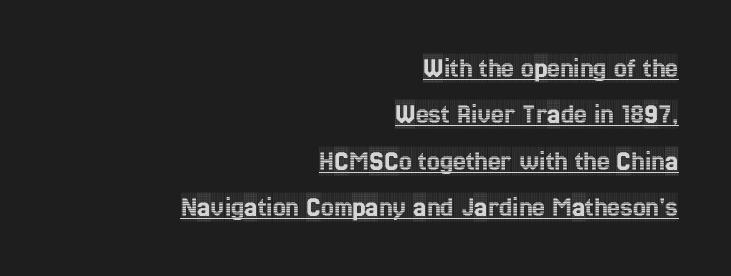
The image shows 29 px condensed serif type, upright; set right-aligned, normal line spacing (1.6x), normal letter spacing, underlined; a large x-height.
